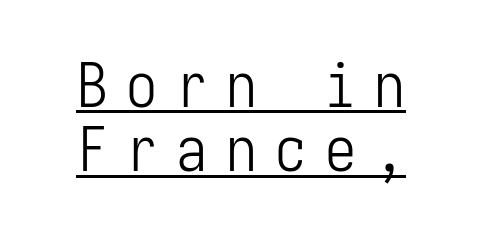
The image shows 62 px light, condensed sans-serif type, upright; set centered, tight line spacing (1.04x), unusually wide letter spacing (+0.3 em), underlined; low stroke contrast and a medium x-height.
